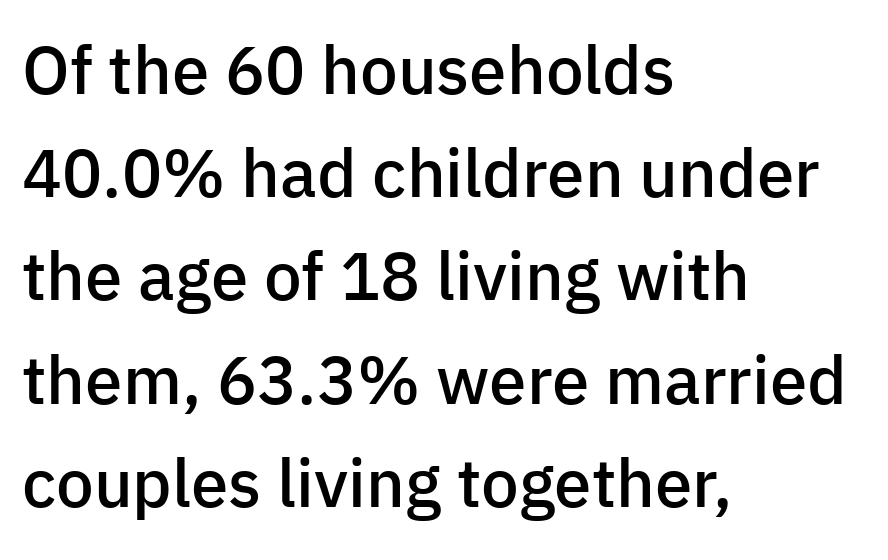
Q: Is the text bold? A: Semi-bold.
Q: Is the text italic (slanted)? A: No, it is upright.
Q: Is the typeface a serif or a sans-serif typeface? A: Sans-serif.
Q: Is the text underlined? A: No.
Q: How is the paragraph aligned? A: Left-aligned.
Q: Is the spacing between letters normal or unusually wide? A: Normal.
Q: Is the spacing between lines tight, normal or loose? A: Normal.
Q: Width (condensed, normal, or wide)? A: Normal.
Q: Stroke contrast? A: Low.
Q: x-height? A: Medium.
Q: Monospaced? A: No.
